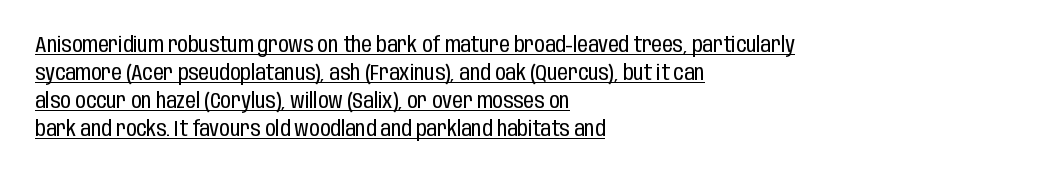
No extra ink here — the face is not bold. The line texture is even and compact thanks to regular tracking. The rendered words wear a rule along their underside. You can tell it's not italic because the verticals are truly vertical. Normally led — the rows are evenly, conventionally spaced.
